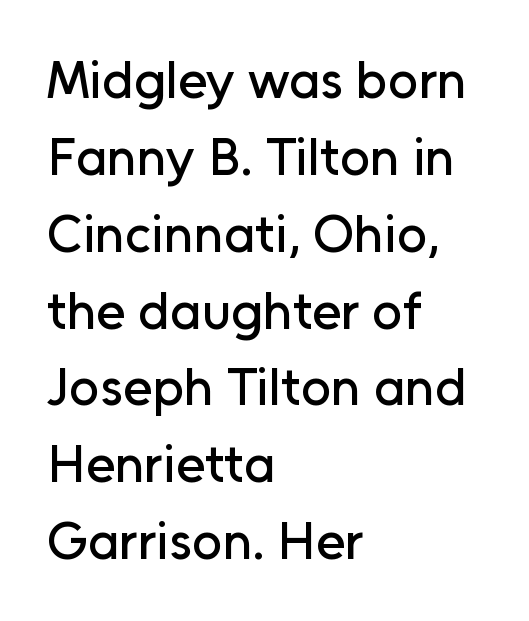
The glyphs in this specimen are sans serif. The letterforms sit shoulder to shoulder at normal distance. The space beneath each line is pristine and unruled. You could not count columns in this text — the font is proportionally spaced. A typesetter would mark this as roman, not italic.
